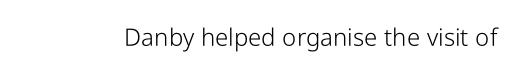
The image shows 24 px text type, upright; set normal letter spacing, not underlined.
